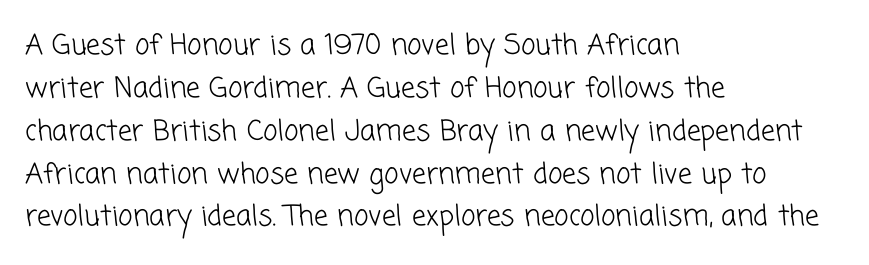
Between one letter and the next there's only the usual sliver of space. One-word summary of the alignment: left. Serifs: no, the terminals of the letterforms are clean. Regarding leading, the lines here are spaced in the standard way. Vertical stems look standard width or narrower in stroke. Do the characters align in a grid? No, the font is proportional.
